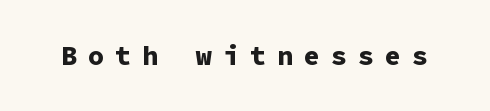
{"italic": "no", "bold": "yes", "underline": "no", "letter_spacing": "wide", "letter_spacing_em": 0.4, "glyph_px": 27}
